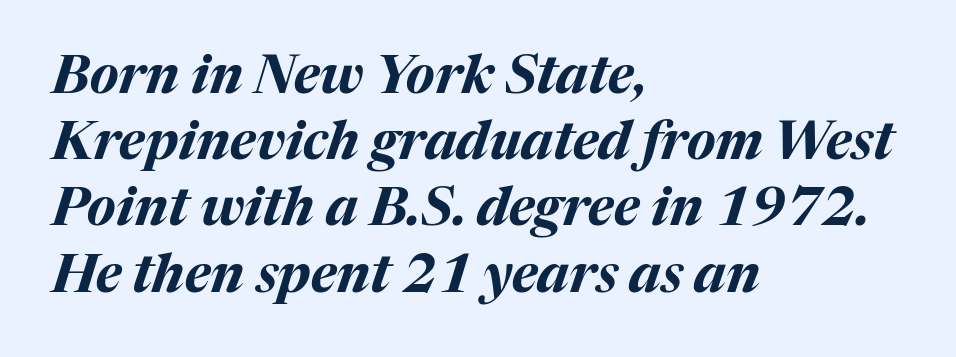
{"italic": "yes", "lean": "right", "slant_degrees": 17, "bold": "yes", "weight": "bold", "width": "normal", "stroke_contrast": "medium", "x_height": "medium", "monospaced": "no", "underline": "no", "align": "left", "line_spacing": "normal", "line_spacing_ratio": 1.25, "letter_spacing": "normal", "letter_spacing_em": 0.0, "glyph_px": 53}
